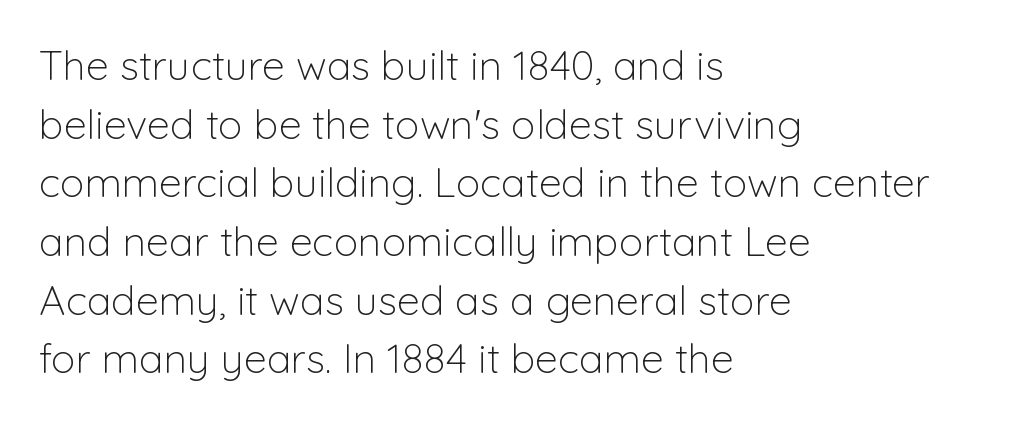
The image shows 41 px light sans-serif type, upright; set left-aligned, normal line spacing (1.43x), normal letter spacing, not underlined; low stroke contrast and a medium x-height.
